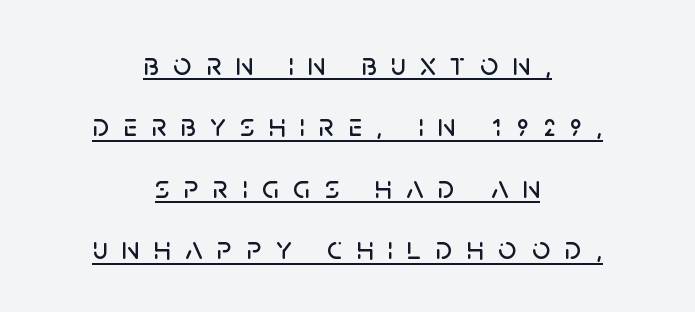
Q: Is the text italic (slanted)? A: No, it is upright.
Q: Is the typeface a serif or a sans-serif typeface? A: Sans-serif.
Q: Is the text underlined? A: Yes.
Q: How is the paragraph aligned? A: Centered.
Q: Is the spacing between letters normal or unusually wide? A: Unusually wide.
Q: Is the spacing between lines tight, normal or loose? A: Loose.
Q: Width (condensed, normal, or wide)? A: Normal.
Q: Stroke contrast? A: Low.
Q: x-height? A: Large.
Q: Monospaced? A: No.
